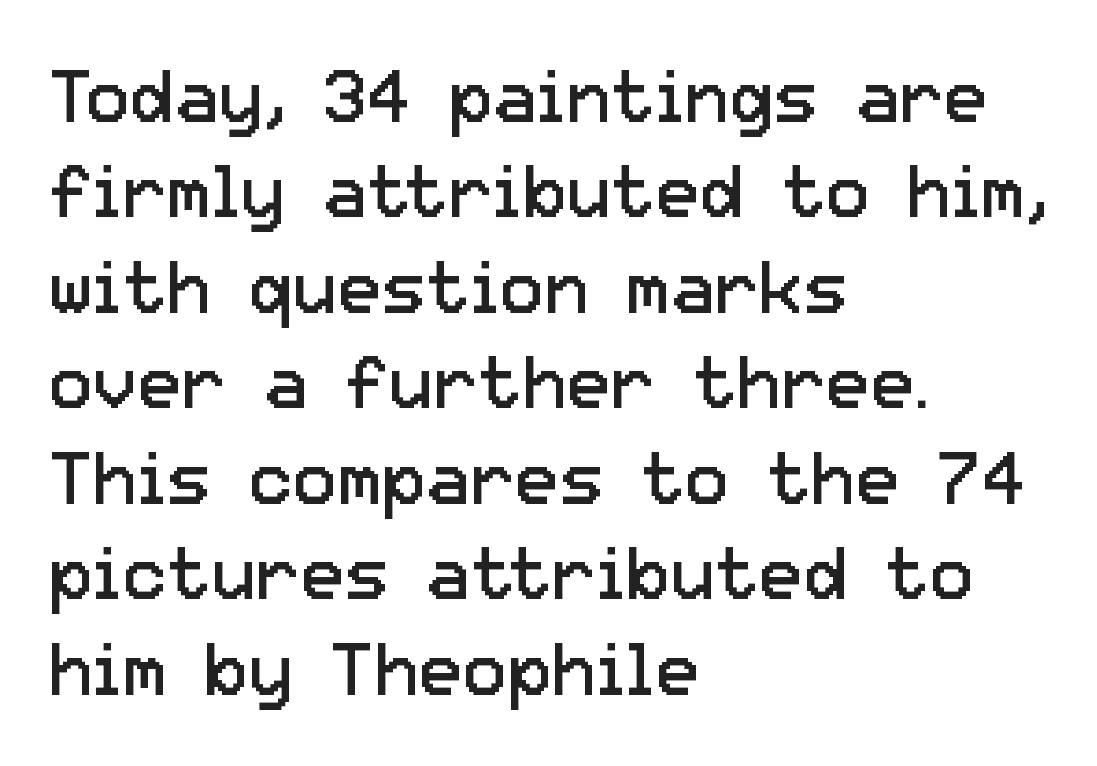
The image shows 74 px regular-weight sans-serif type, upright; set left-aligned, normal line spacing (1.29x), normal letter spacing, not underlined; low stroke contrast and a medium x-height.
